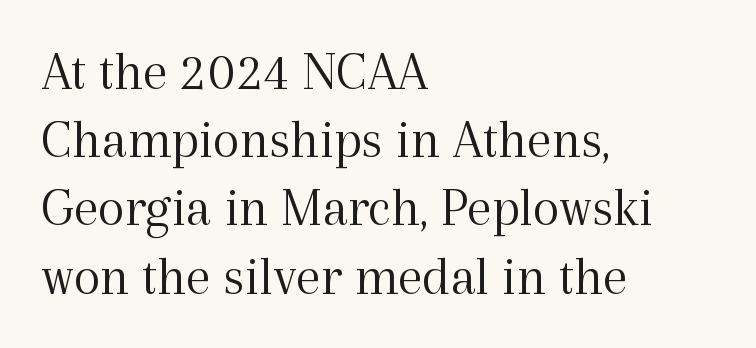
The strip under each line holds only bare page. Here the designer chose a conventional face with non-uniform glyph widths. The setting favours the left margin, as ordinary paragraphs usually do. You could call the tracking neutral — neither tight nor loose. It's the straight-up-and-down kind of type. The text was rendered using a seriffed face with decorative stroke endings.
